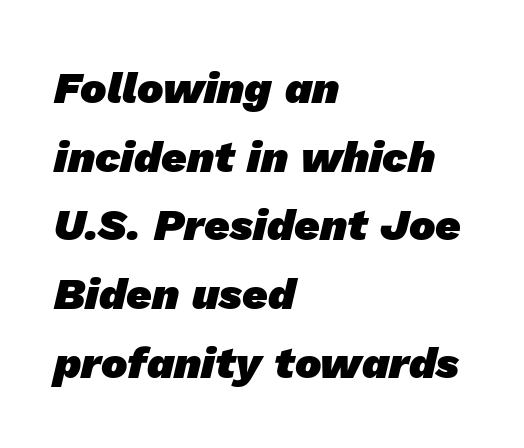
The image shows 44 px heavy sans-serif type; set left-aligned, normal line spacing (1.56x), normal letter spacing, not underlined; low stroke contrast and a medium x-height.
